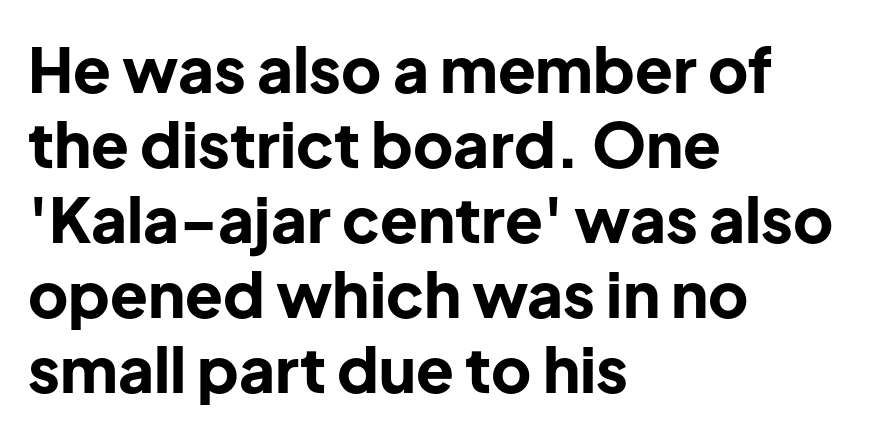
Q: Is the text bold? A: Yes.
Q: Is the text italic (slanted)? A: No, it is upright.
Q: Is the typeface a serif or a sans-serif typeface? A: Sans-serif.
Q: Is the text underlined? A: No.
Q: How is the paragraph aligned? A: Left-aligned.
Q: Is the spacing between letters normal or unusually wide? A: Normal.
Q: Width (condensed, normal, or wide)? A: Normal.
Q: Stroke contrast? A: Low.
Q: x-height? A: Medium.
Q: Monospaced? A: No.
